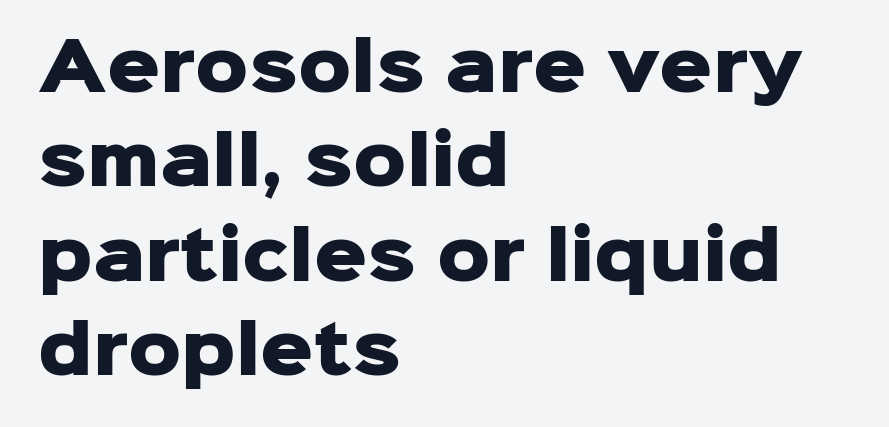
Q: Is the text bold? A: Yes.
Q: Is the text italic (slanted)? A: No, it is upright.
Q: Is the typeface a serif or a sans-serif typeface? A: Sans-serif.
Q: Is the text underlined? A: No.
Q: How is the paragraph aligned? A: Left-aligned.
Q: Is the spacing between letters normal or unusually wide? A: Normal.
Q: Is the spacing between lines tight, normal or loose? A: Normal.
Q: Width (condensed, normal, or wide)? A: Normal.
Q: Stroke contrast? A: Low.
Q: x-height? A: Medium.
Q: Monospaced? A: No.
